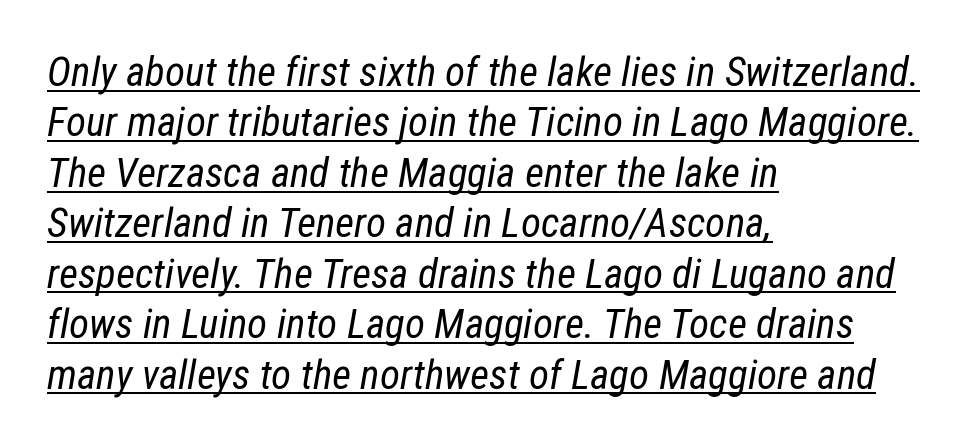
The letters look calm and open, with moderate or lighter stems. Quick note: italic. A typesetter would call this proportional, since set widths differ per character. The typesetter has applied underlining to the passage shown.
